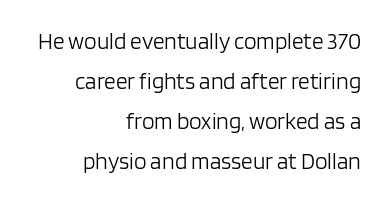
{"italic": "no", "bold": "no", "underline": "no", "align": "right", "line_spacing_ratio": 1.74, "letter_spacing": "normal", "letter_spacing_em": 0.0, "glyph_px": 23}
